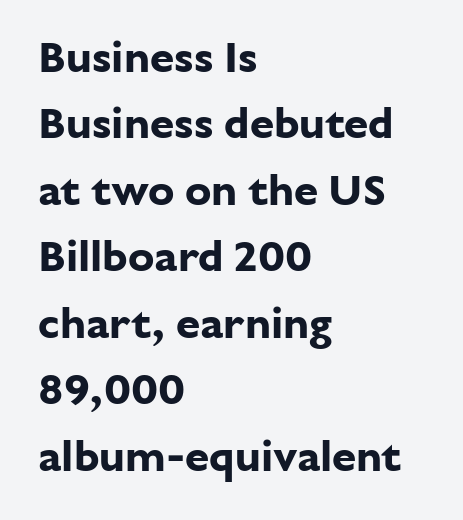
Q: Is the text bold? A: Yes.
Q: Is the text italic (slanted)? A: No, it is upright.
Q: Is the typeface a serif or a sans-serif typeface? A: Sans-serif.
Q: Is the text underlined? A: No.
Q: How is the paragraph aligned? A: Left-aligned.
Q: Is the spacing between letters normal or unusually wide? A: Normal.
Q: Is the spacing between lines tight, normal or loose? A: Normal.
Q: Width (condensed, normal, or wide)? A: Normal.
Q: Stroke contrast? A: Low.
Q: x-height? A: Medium.
Q: Monospaced? A: No.
